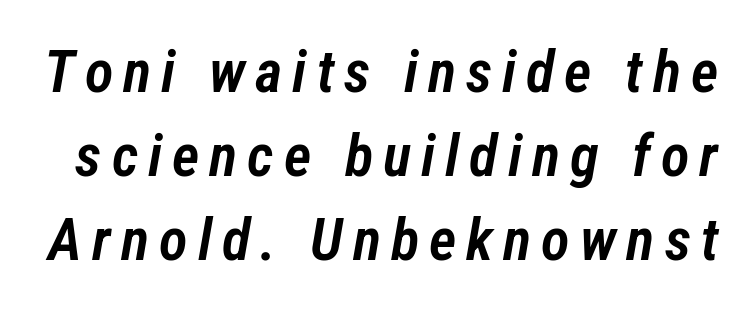
{"italic": "yes", "lean": "right", "slant_degrees": 12, "bold": "semi", "weight": "semibold", "width": "condensed", "stroke_contrast": "low", "x_height": "medium", "monospaced": "no", "underline": "no", "line_spacing": "normal", "line_spacing_ratio": 1.42, "glyph_px": 59}
